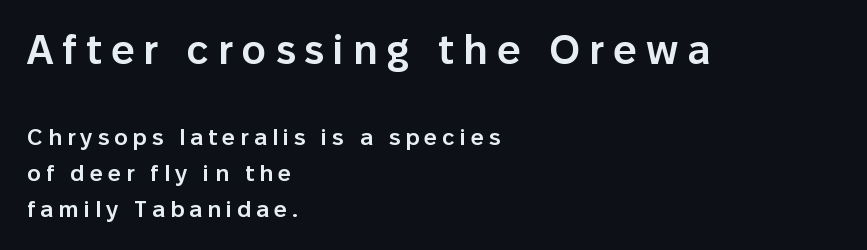
The image shows 41 px semibold sans-serif type, upright; set left-aligned, normal line spacing (1.57x), unusually wide letter spacing (+0.22 em), not underlined; the first (top) block is 1.78x larger; low stroke contrast and a medium x-height.
